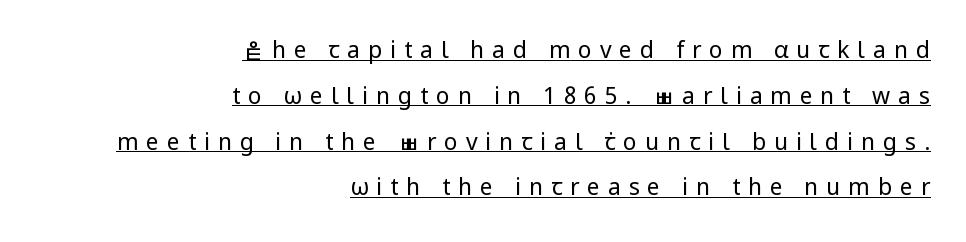
The letters stand straight up with perfectly vertical stems. Airy leading. The line texture is sparse and dotted thanks to wide tracking. Weight class: somewhere from thin through regular. Casual observation: everything's shoved over to the right. Like a heading marked for emphasis, these lines bear an underscore.
